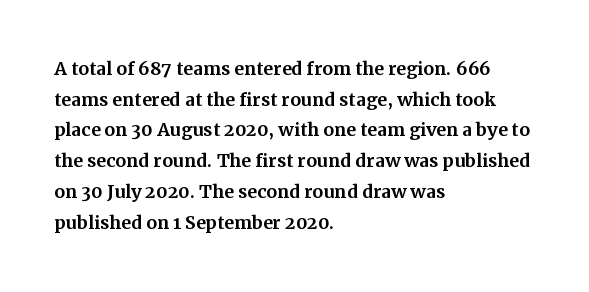
These lines stack with their left ends in a neat column. This sample uses plain, unmodified letter spacing. Rows of type keep a routine distance in the vertical direction. The glyphs are unaccompanied by any horizontal stroke below them. Vertical strokes here are truly vertical.
